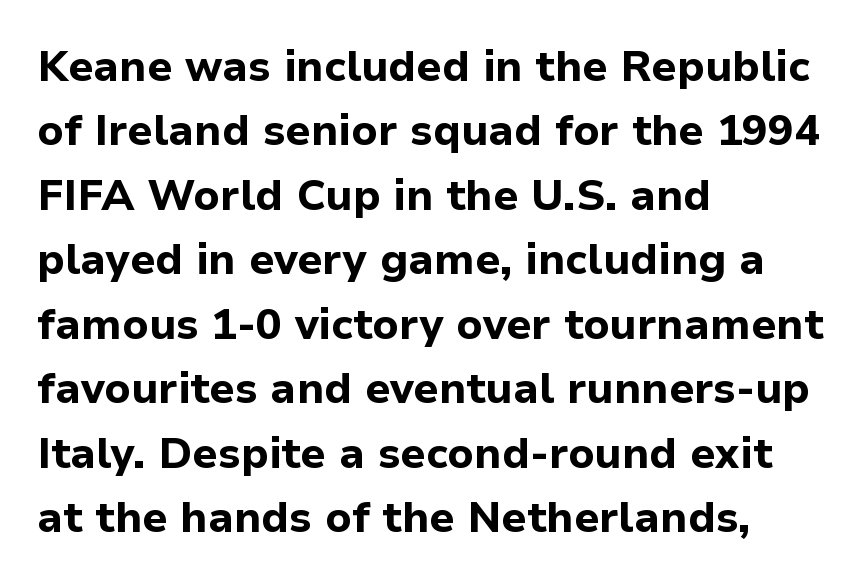
Note: no serifs on the glyphs. Rows of type keep a routine distance in the vertical direction. Every stem runs plumb, perpendicular to the baseline. The sample has been set heavy, in full bold. Underlining? Definitely not there. Here the designer chose a conventional face with non-uniform glyph widths.
